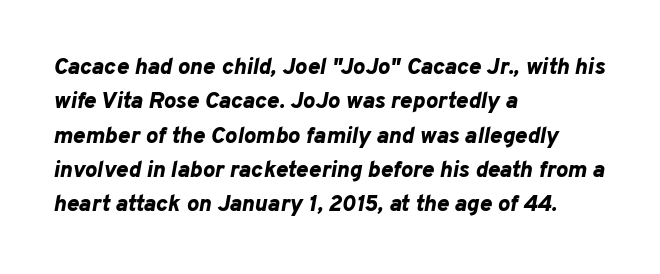
Q: Is the text bold? A: Yes.
Q: Is the text italic (slanted)? A: Yes, it leans right by about 10 degrees.
Q: Is the text underlined? A: No.
Q: How is the paragraph aligned? A: Left-aligned.
Q: Is the spacing between letters normal or unusually wide? A: Normal.
Q: Is the spacing between lines tight, normal or loose? A: Normal.
